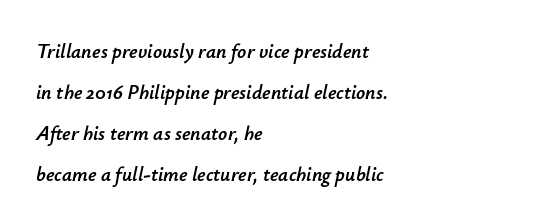
Q: Is the text italic (slanted)? A: Yes, it leans right by about 12 degrees.
Q: Is the text underlined? A: No.
Q: How is the paragraph aligned? A: Left-aligned.
Q: Is the spacing between letters normal or unusually wide? A: Normal.
Q: Is the spacing between lines tight, normal or loose? A: Loose.
